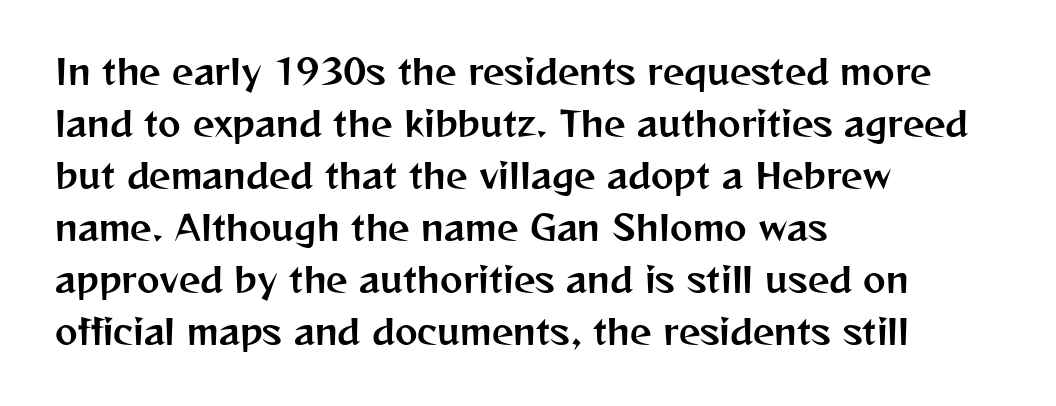
The image shows 34 px sans-serif type, upright; set left-aligned, normal line spacing (1.53x), normal letter spacing, not underlined; medium stroke contrast and a medium x-height.
